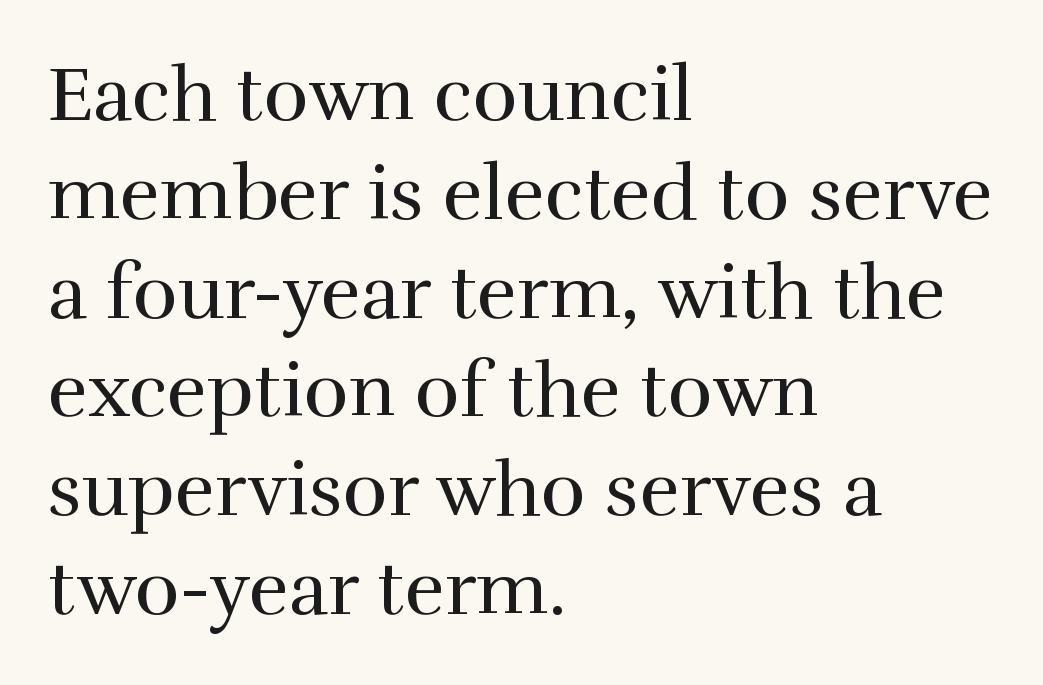
The image shows 76 px regular-weight serif type, upright; set left-aligned, normal line spacing (1.3x), normal letter spacing, not underlined; a medium x-height.
